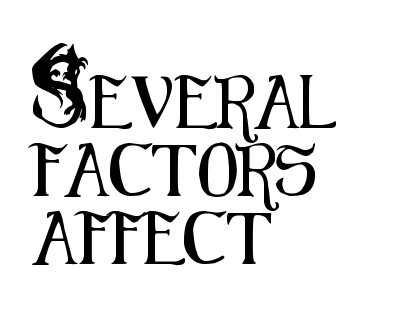
Q: Is the text italic (slanted)? A: No, it is upright.
Q: Is the typeface a serif or a sans-serif typeface? A: Sans-serif.
Q: Is the text underlined? A: No.
Q: How is the paragraph aligned? A: Left-aligned.
Q: Is the spacing between letters normal or unusually wide? A: Normal.
Q: Is the spacing between lines tight, normal or loose? A: Normal.
Q: Width (condensed, normal, or wide)? A: Condensed.
Q: Stroke contrast? A: Medium.
Q: x-height? A: Small.
Q: Monospaced? A: No.
